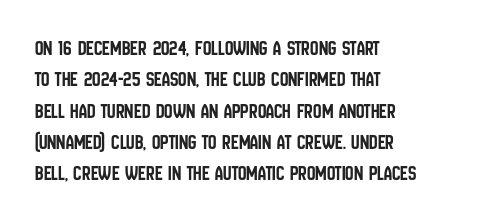
{"italic": "no", "underline": "no", "align": "left", "line_spacing": "normal", "line_spacing_ratio": 1.49, "letter_spacing": "normal", "letter_spacing_em": 0.0, "glyph_px": 21}
